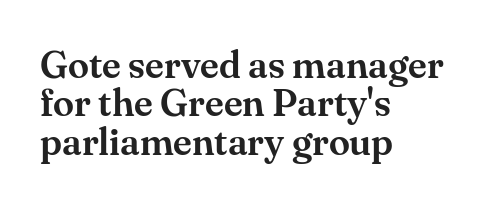
Q: Is the text italic (slanted)? A: No, it is upright.
Q: Is the typeface a serif or a sans-serif typeface? A: Serif.
Q: Is the text underlined? A: No.
Q: How is the paragraph aligned? A: Left-aligned.
Q: Is the spacing between letters normal or unusually wide? A: Normal.
Q: Is the spacing between lines tight, normal or loose? A: Tight.
Q: Width (condensed, normal, or wide)? A: Normal.
Q: Stroke contrast? A: Medium.
Q: x-height? A: Small.
Q: Monospaced? A: No.
